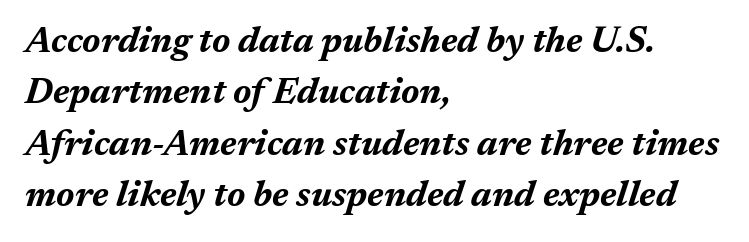
The image shows 36 px bold type, italic (leaning right); set left-aligned, normal line spacing (1.43x), normal letter spacing, not underlined; medium stroke contrast and a medium x-height.
